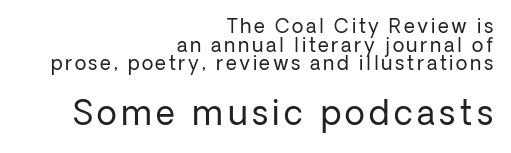
The image shows 33 px regular-weight sans-serif type, upright; set right-aligned, tight line spacing (0.98x), not underlined; the second (bottom) block is 1.74x larger; low stroke contrast and a medium x-height.
